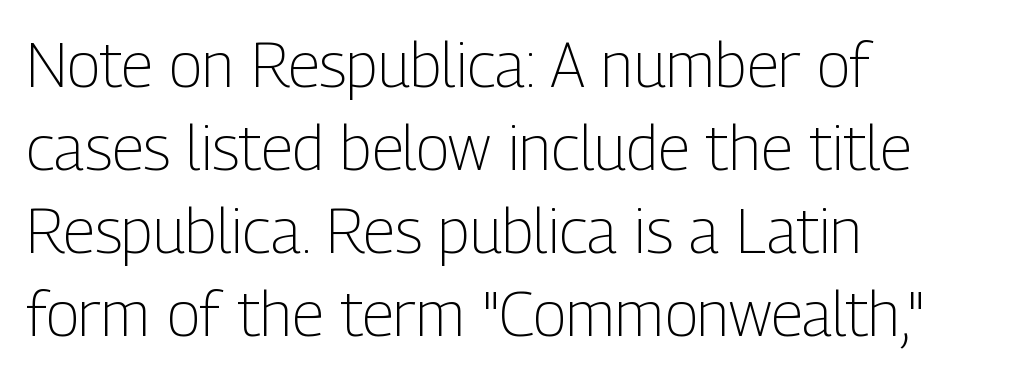
The image shows 62 px light, condensed sans-serif type, upright; set left-aligned, normal line spacing (1.34x), normal letter spacing, not underlined; low stroke contrast and a medium x-height.
